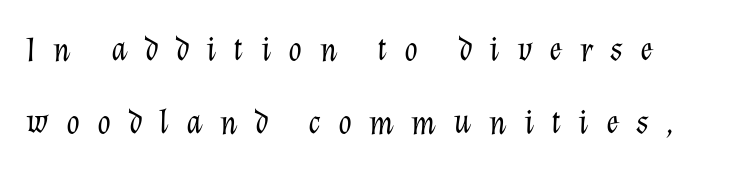
The image shows 35 px light type, italic (leaning right); set left-aligned, loose line spacing (2.1x), unusually wide letter spacing (+0.49 em), not underlined; low stroke contrast and a medium x-height.
